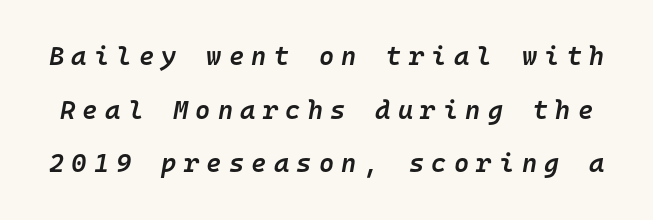
{"italic": "yes", "lean": "right", "slant_degrees": 10, "bold": "semi", "underline": "no", "line_spacing": "loose", "line_spacing_ratio": 2.06, "letter_spacing": "wide", "letter_spacing_em": 0.28, "glyph_px": 26}
